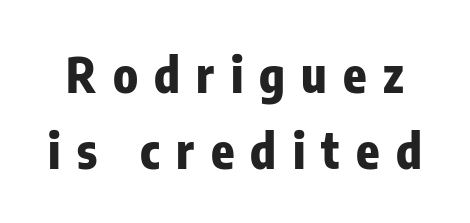
This rendering widens character spacing well past its baseline value. Posture: vertical. Nobody drew a line under any word here. The typeface chosen for these lines omits serifs. Looks like regular typesetting: each glyph gets only the width it needs.
